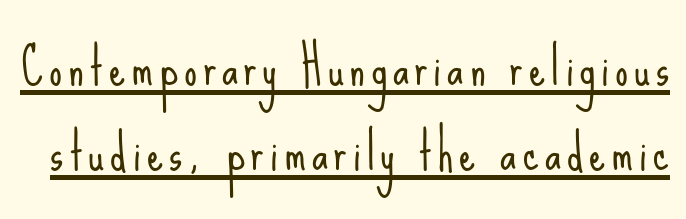
Q: Is the text bold? A: No.
Q: Is the text italic (slanted)? A: No, it is upright.
Q: Is the typeface a serif or a sans-serif typeface? A: Sans-serif.
Q: Is the text underlined? A: Yes.
Q: Is the spacing between lines tight, normal or loose? A: Normal.
Q: Width (condensed, normal, or wide)? A: Condensed.
Q: Stroke contrast? A: Low.
Q: x-height? A: Small.
Q: Monospaced? A: No.
